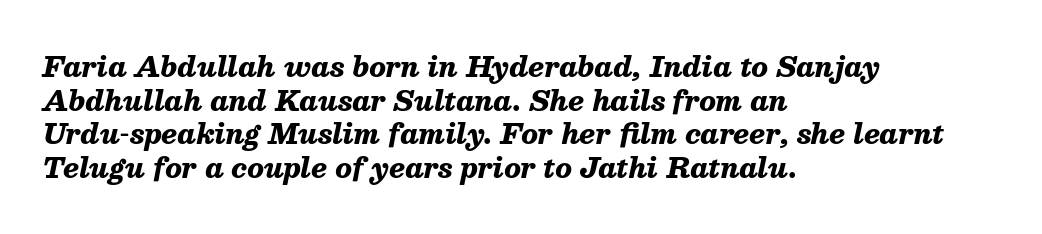
The image shows 27 px bold type, italic (leaning right); set left-aligned, normal line spacing (1.25x), normal letter spacing, not underlined.
